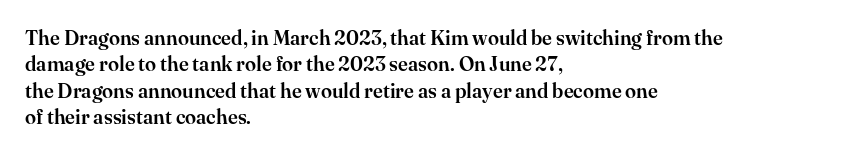
Default kerning and tracking; the words read as compact shapes. Evenly set lines give the paragraph a standard silhouette. In CSS terms this would be text-align: left. A bare baseline throughout the passage. Every character sits straight up, as roman type does.
